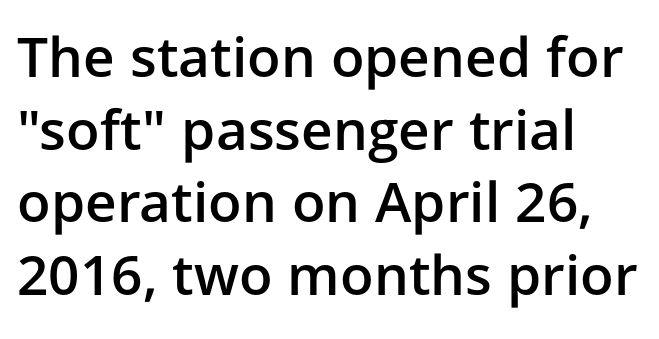
{"serif": "no", "italic": "no", "bold": "semi", "weight": "semibold", "width": "normal", "stroke_contrast": "low", "x_height": "medium", "monospaced": "no", "underline": "no", "align": "left", "line_spacing": "normal", "line_spacing_ratio": 1.32, "letter_spacing": "normal", "letter_spacing_em": 0.0, "glyph_px": 55}
